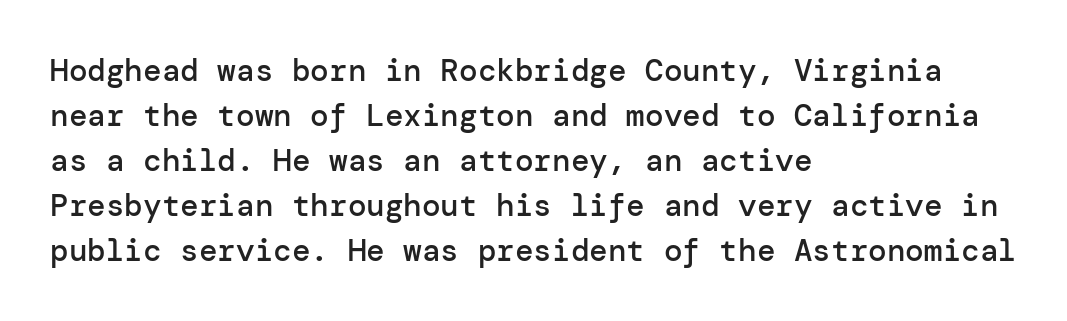
How would I describe the line gaps? Plain and ordinary. Semibold letterforms, between regular and bold. Every character sits straight up, as roman type does. Line starts are locked; line ends wander. Font category for this specimen: sans-serif. What stands out about the letter spacing? Nothing — it is the standard amount.
